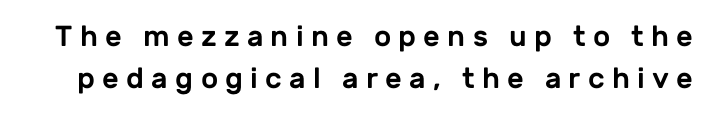
{"serif": "no", "italic": "no", "width": "normal", "stroke_contrast": "low", "x_height": "medium", "monospaced": "no", "underline": "no", "line_spacing": "normal", "line_spacing_ratio": 1.44, "letter_spacing": "wide", "letter_spacing_em": 0.25, "glyph_px": 29}
